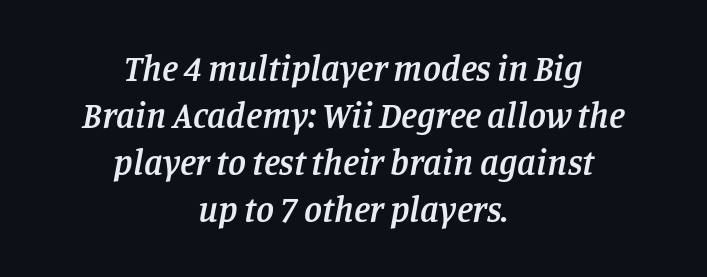
The image shows 36 px semibold serif type, italic (leaning right); set centered, normal line spacing (1.31x), normal letter spacing, not underlined; low stroke contrast and a large x-height.
